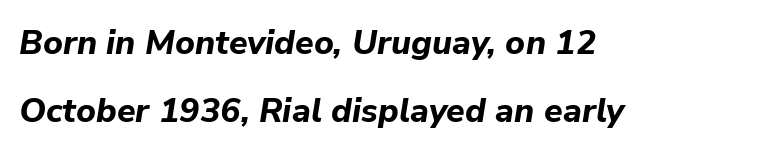
{"italic": "yes", "lean": "right", "slant_degrees": 9, "bold": "yes", "weight": "bold", "width": "normal", "stroke_contrast": "low", "x_height": "medium", "monospaced": "no", "underline": "no", "align": "left", "line_spacing": "loose", "line_spacing_ratio": 2.01, "letter_spacing": "normal", "letter_spacing_em": 0.0, "glyph_px": 34}
